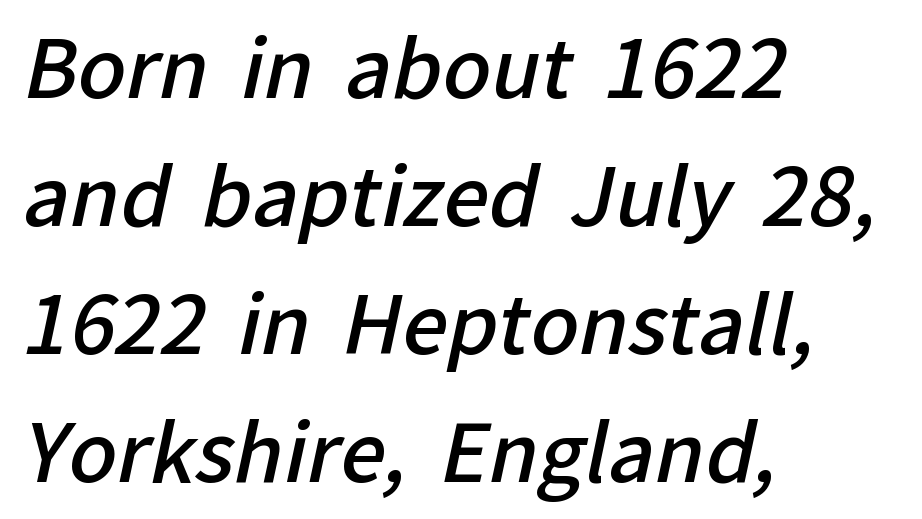
Type style note: lacks serifs. Casual observation: everything's shoved over to the left. Spacing verdict: proportional, widths tailored to each character. No word sits above an underline. Is there much room between lines? A standard amount, neither cramped nor airy.
